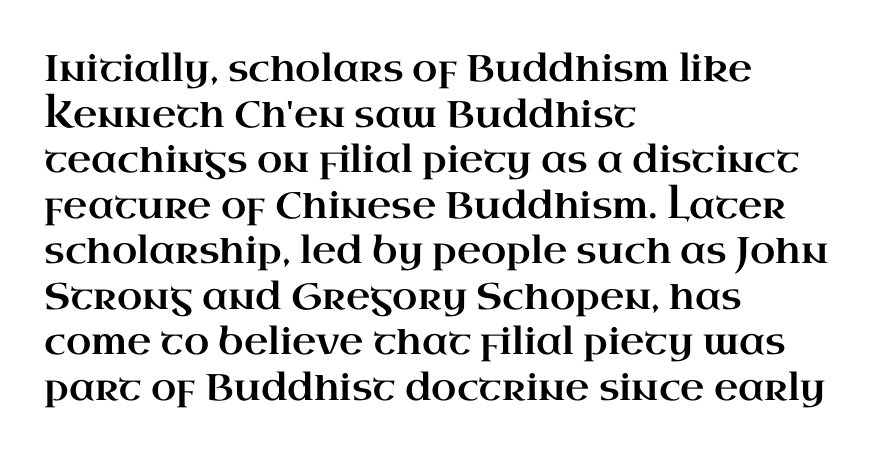
A typesetter would call this proportional, since set widths differ per character. What kind of face is this? One with serifs. A classic flush-left, rag-right setting is used for this passage. Lines of text with bare space underneath.
